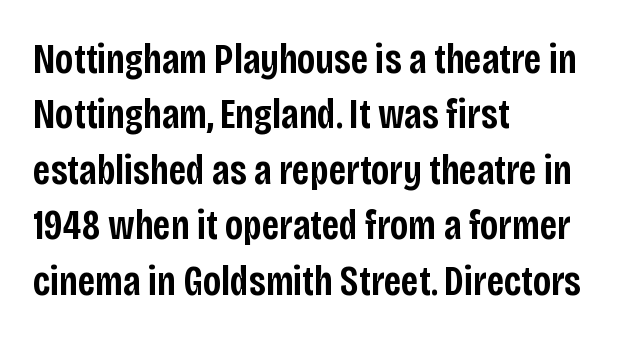
The designer went with a sans here, leaving each stem footless. Does the copy run flush right? No — it runs flush left. Italic: no, the glyphs are upright roman. Unmarked baselines from the first word to the last. This is moderately heavy type, rendered in semibold. A typesetter would call this proportional, since set widths differ per character.
